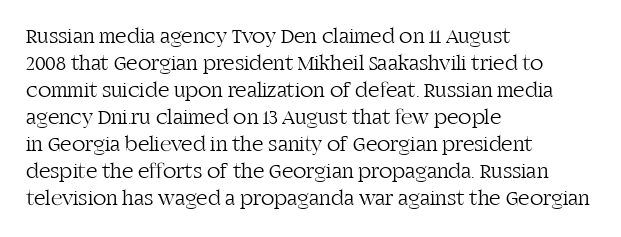
The image shows 22 px text type, upright; set left-aligned, line spacing 1.23x, normal letter spacing, not underlined.
